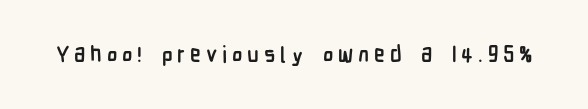
{"italic": "no", "bold": "yes", "underline": "no", "letter_spacing": "wide", "letter_spacing_em": 0.22, "glyph_px": 22}
